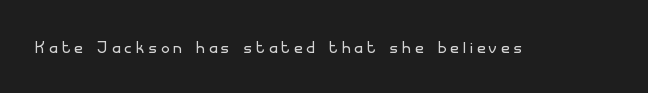
The image shows 22 px text type, upright; set unusually wide letter spacing (+0.21 em), not underlined.
